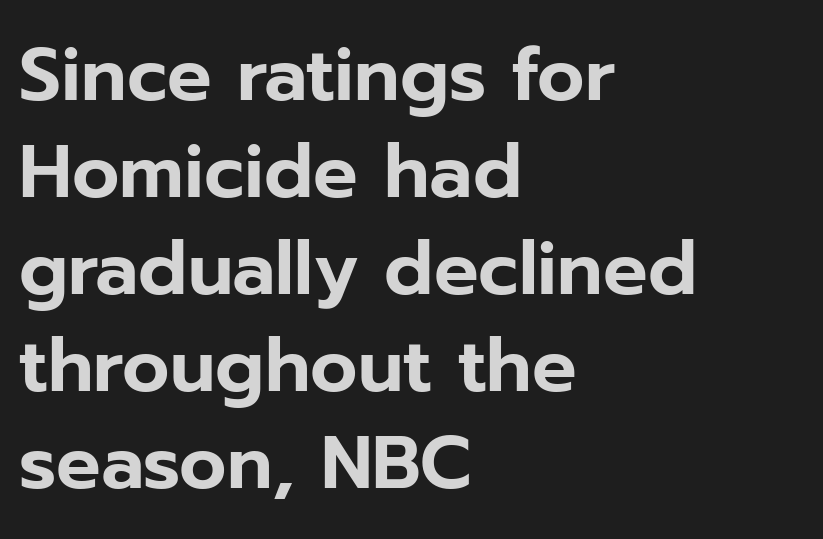
{"serif": "no", "italic": "no", "width": "normal", "stroke_contrast": "low", "x_height": "medium", "monospaced": "no", "underline": "no", "align": "left", "line_spacing": "normal", "line_spacing_ratio": 1.31, "letter_spacing": "normal", "letter_spacing_em": 0.0, "glyph_px": 74}
